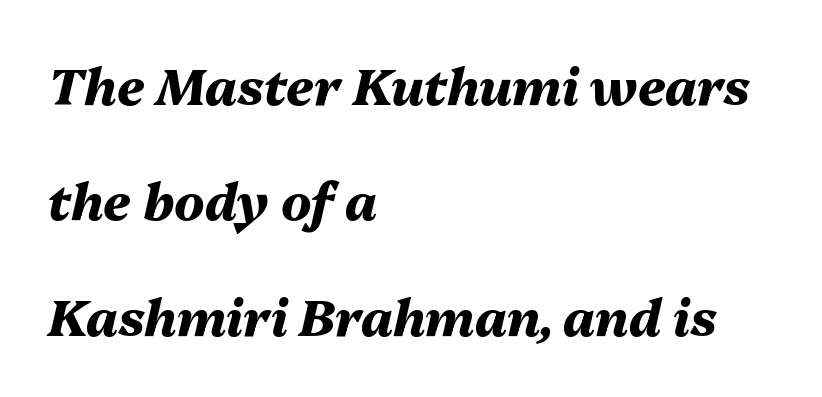
The image shows 50 px heavy type, italic (leaning right); set left-aligned, loose line spacing (2.31x), normal letter spacing, not underlined; medium stroke contrast and a medium x-height.
